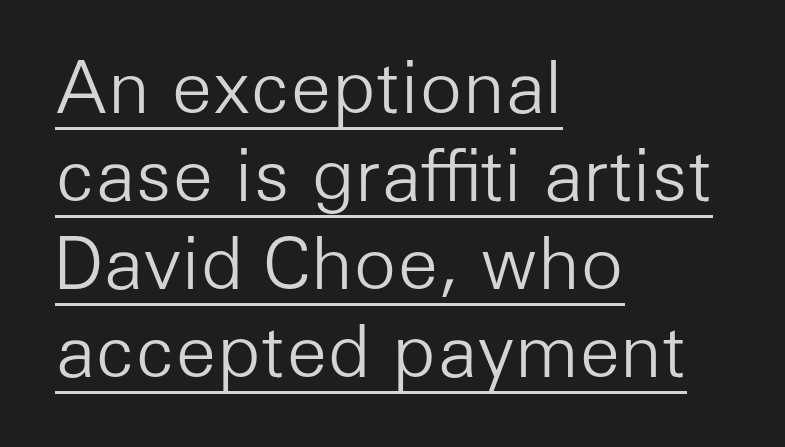
These glyphs show unthickened strokes, regular width or finer. Ascenders rise straight up at ninety degrees. Is there an underline? Yes — a line sits under the letters. The ragged edge is on the right, which tells us the setting is flush left. Each letter keeps its own natural width here, so spacing adapts to shape.
